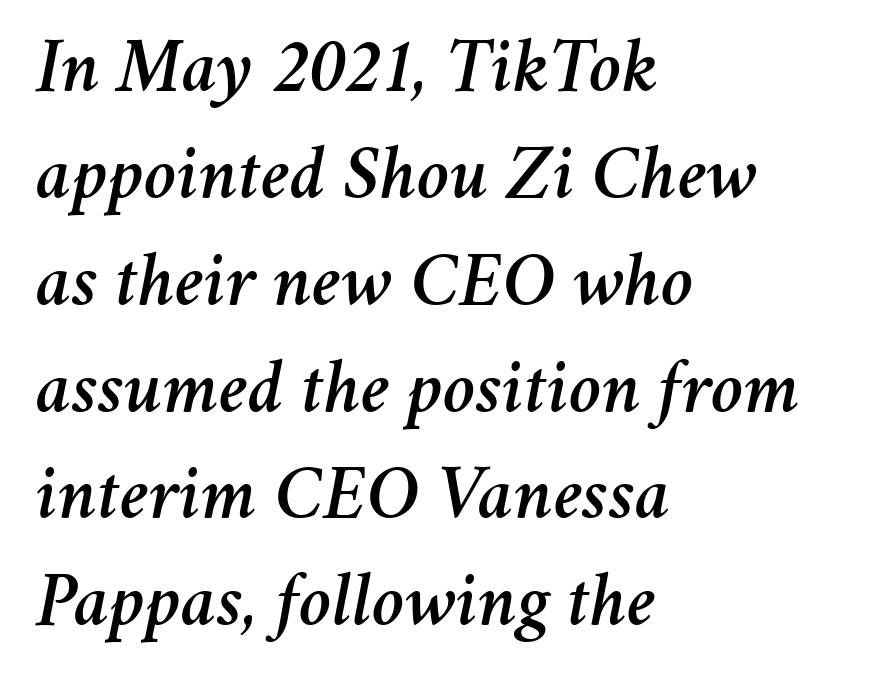
The image shows 78 px text type, italic (leaning right); set left-aligned, normal line spacing (1.37x), normal letter spacing, not underlined; medium stroke contrast and a medium x-height.
